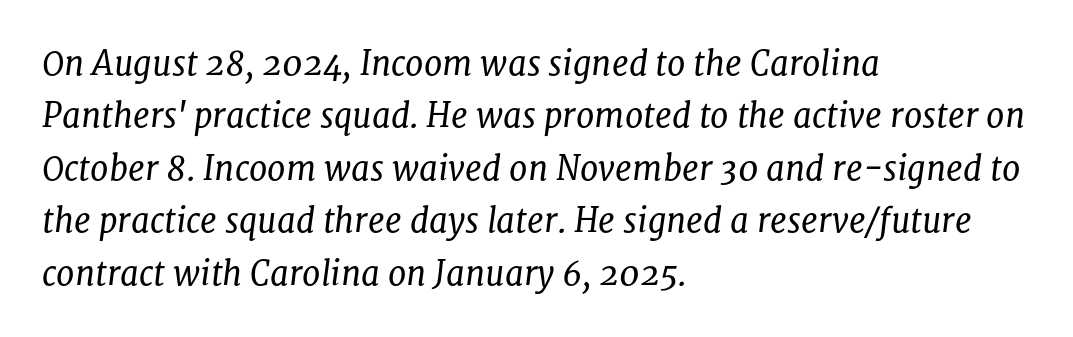
Glance below the letters and you will spot only blank space. The letters advance in unequal steps, a hallmark of proportional type. Horizontal alignment here is leftward, the default for most running prose. Nobody touched the tracking dial on this one.
